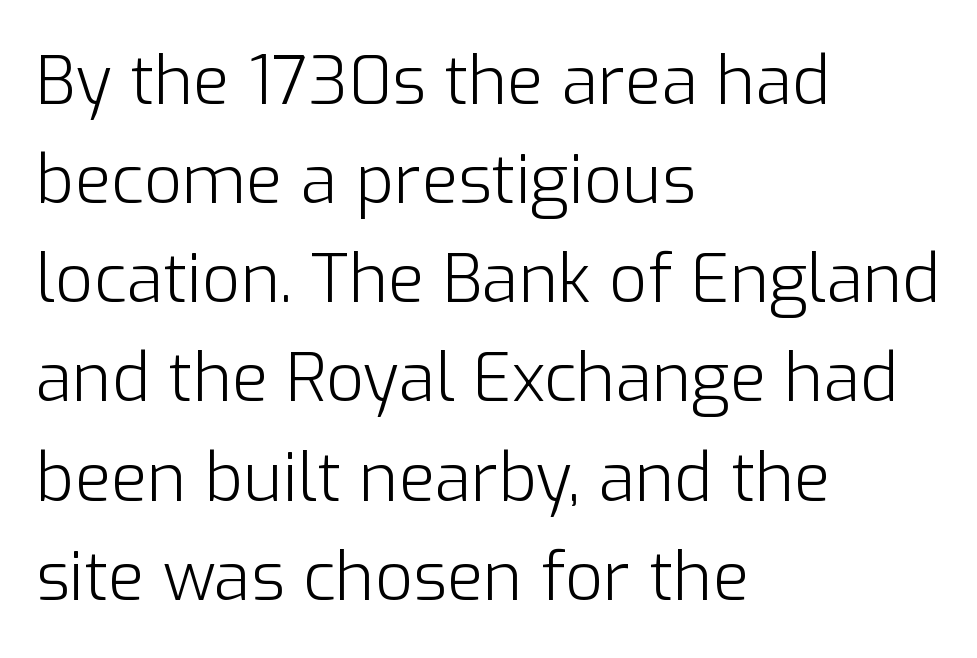
Leftover space on each line is placed entirely after the last word. Line spacing here is normal. This rendering features lettering with no underline. Proportional: the letters do not fall into vertical columns. What kind of face is this? One without serifs — a sans.
